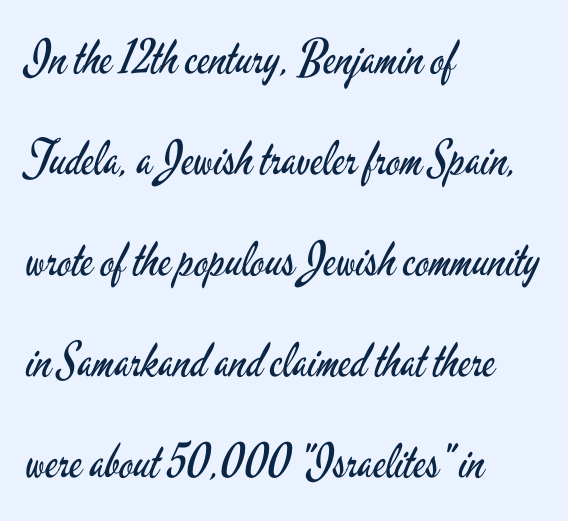
The image shows 47 px regular-weight, condensed sans-serif type; set left-aligned, loose line spacing (2.15x), normal letter spacing, not underlined; low stroke contrast and a small x-height.
